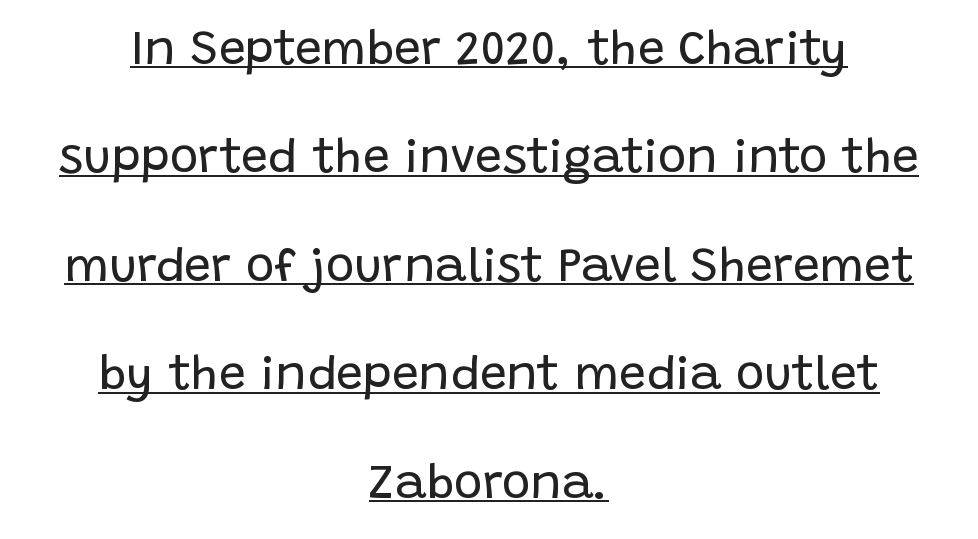
The image shows 48 px regular-weight sans-serif type, upright; set centered, loose line spacing (2.26x), normal letter spacing, underlined; low stroke contrast and a large x-height.
